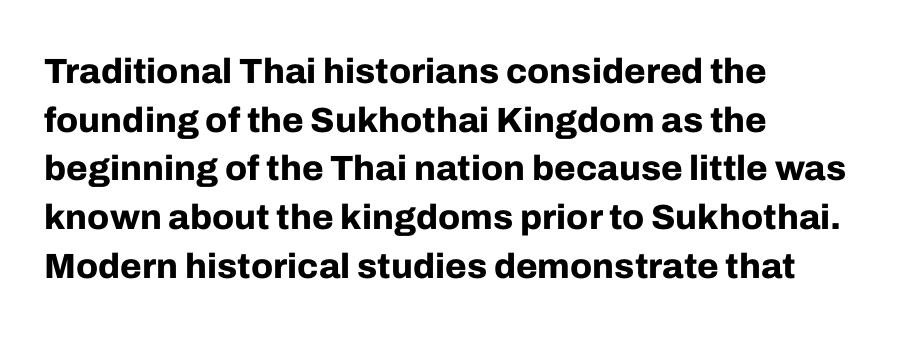
Q: Is the text bold? A: Yes.
Q: Is the text italic (slanted)? A: No, it is upright.
Q: Is the typeface a serif or a sans-serif typeface? A: Sans-serif.
Q: Is the text underlined? A: No.
Q: How is the paragraph aligned? A: Left-aligned.
Q: Is the spacing between letters normal or unusually wide? A: Normal.
Q: Is the spacing between lines tight, normal or loose? A: Normal.
Q: Width (condensed, normal, or wide)? A: Normal.
Q: Stroke contrast? A: Low.
Q: x-height? A: Medium.
Q: Monospaced? A: No.
